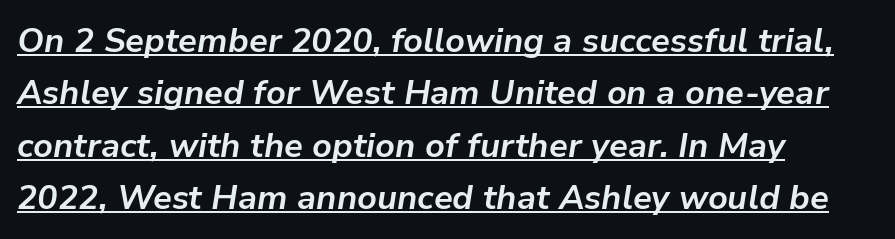
The image shows 34 px bold type, italic (leaning right); set left-aligned, normal line spacing (1.54x), normal letter spacing, underlined; low stroke contrast and a medium x-height.
